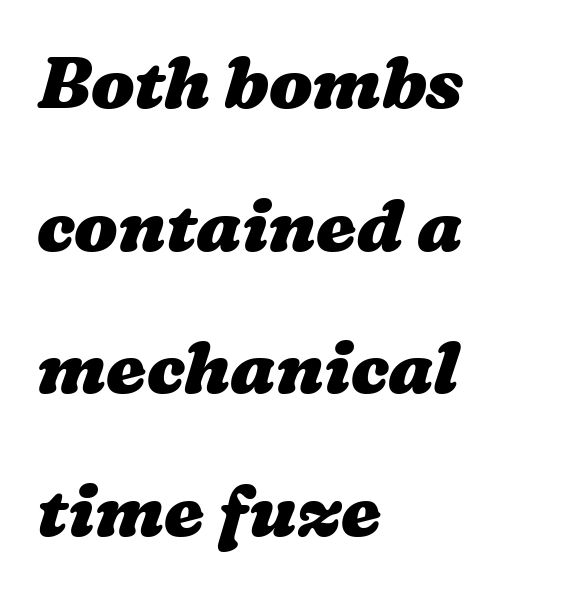
The image shows 72 px heavy, wide type; set left-aligned, loose line spacing (1.98x), normal letter spacing, not underlined; medium stroke contrast and a medium x-height.
